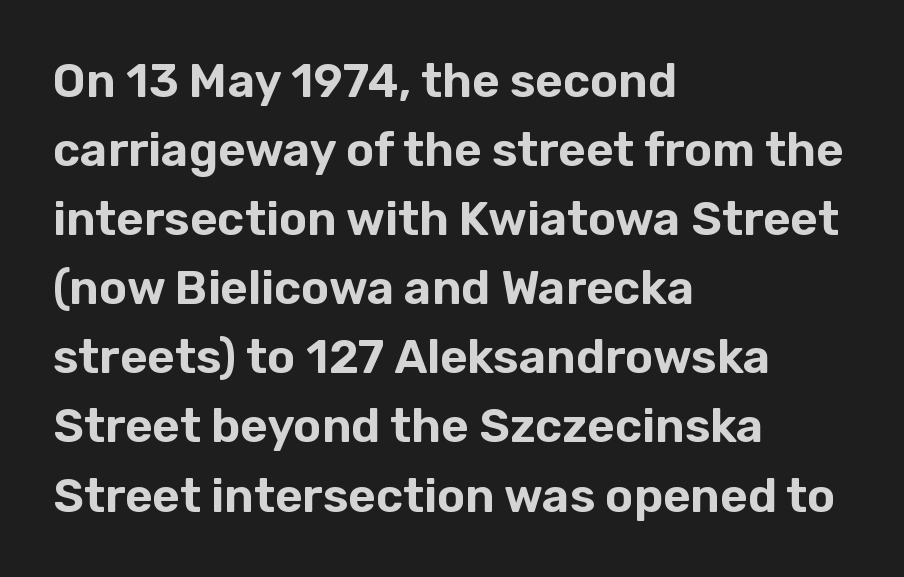
Reading down the block, your eye returns to a fixed left position each line. Descenders hang freely into open space. Compared with typical paragraphs, the rows here are spaced about the same. Do the characters align in a grid? No, the font is proportional.
